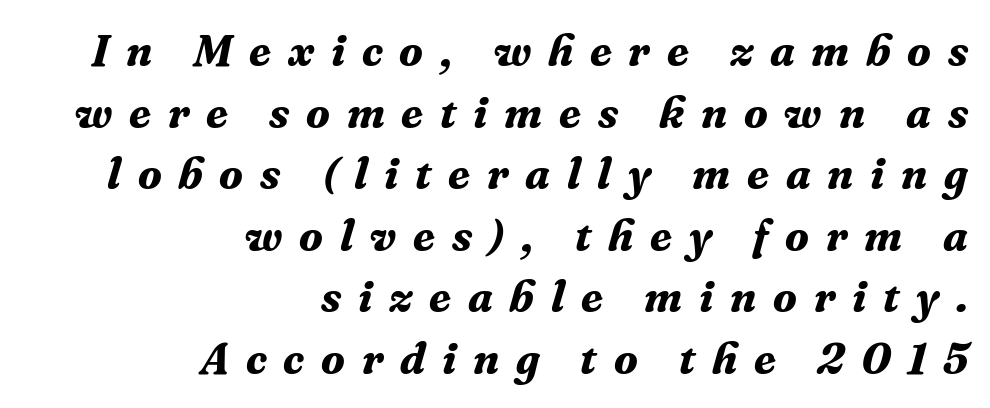
Q: Is the text bold? A: Yes.
Q: Is the text italic (slanted)? A: Yes, it leans right by about 16 degrees.
Q: Is the typeface a serif or a sans-serif typeface? A: Serif.
Q: Is the text underlined? A: No.
Q: How is the paragraph aligned? A: Right-aligned.
Q: Is the spacing between letters normal or unusually wide? A: Unusually wide.
Q: Is the spacing between lines tight, normal or loose? A: Normal.
Q: Width (condensed, normal, or wide)? A: Normal.
Q: Stroke contrast? A: Medium.
Q: x-height? A: Medium.
Q: Monospaced? A: No.
